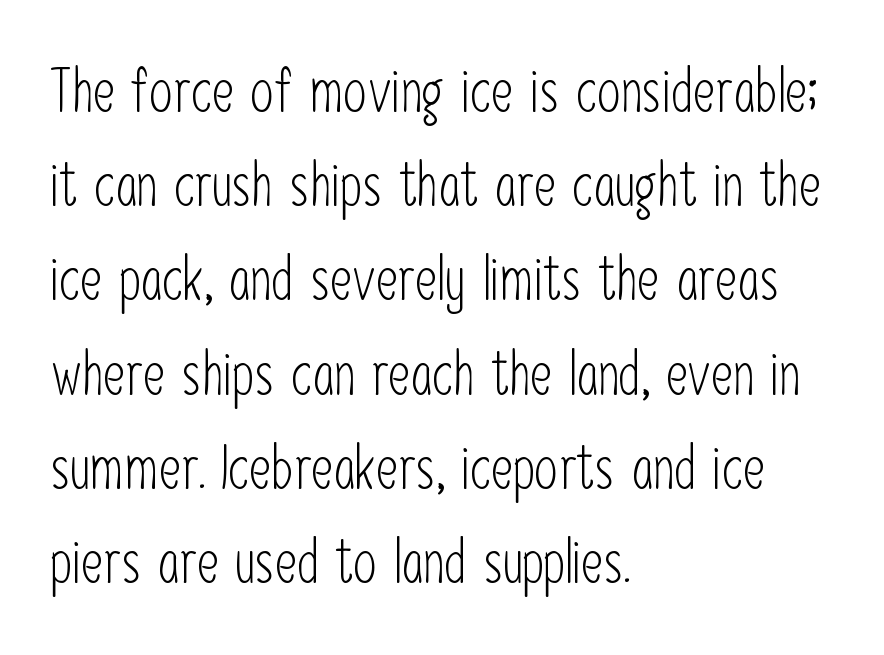
Type style note: lacks serifs. No word sits above an underline. Posture: vertical. The lines in this sample share a left origin and differ only in where they stop.
